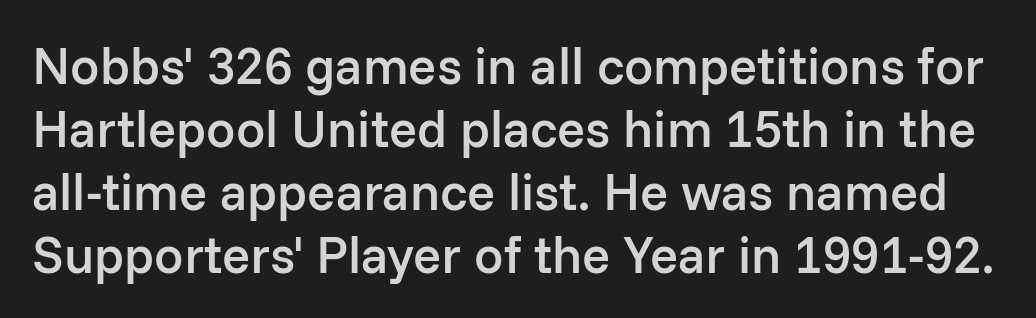
{"serif": "no", "italic": "no", "bold": "semi", "weight": "semibold", "width": "normal", "stroke_contrast": "low", "x_height": "medium", "monospaced": "no", "underline": "no", "line_spacing_ratio": 1.21, "letter_spacing": "normal", "letter_spacing_em": 0.0, "glyph_px": 52}
